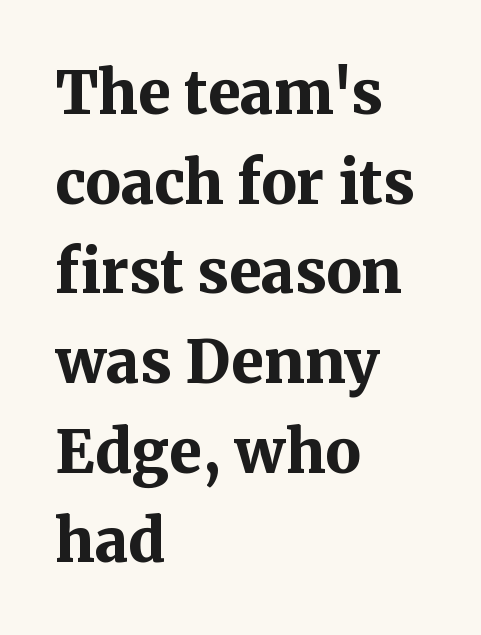
Q: Is the text bold? A: Yes.
Q: Is the text italic (slanted)? A: No, it is upright.
Q: Is the typeface a serif or a sans-serif typeface? A: Serif.
Q: Is the text underlined? A: No.
Q: How is the paragraph aligned? A: Left-aligned.
Q: Is the spacing between letters normal or unusually wide? A: Normal.
Q: Is the spacing between lines tight, normal or loose? A: Normal.
Q: Width (condensed, normal, or wide)? A: Normal.
Q: Stroke contrast? A: Medium.
Q: x-height? A: Medium.
Q: Monospaced? A: No.
